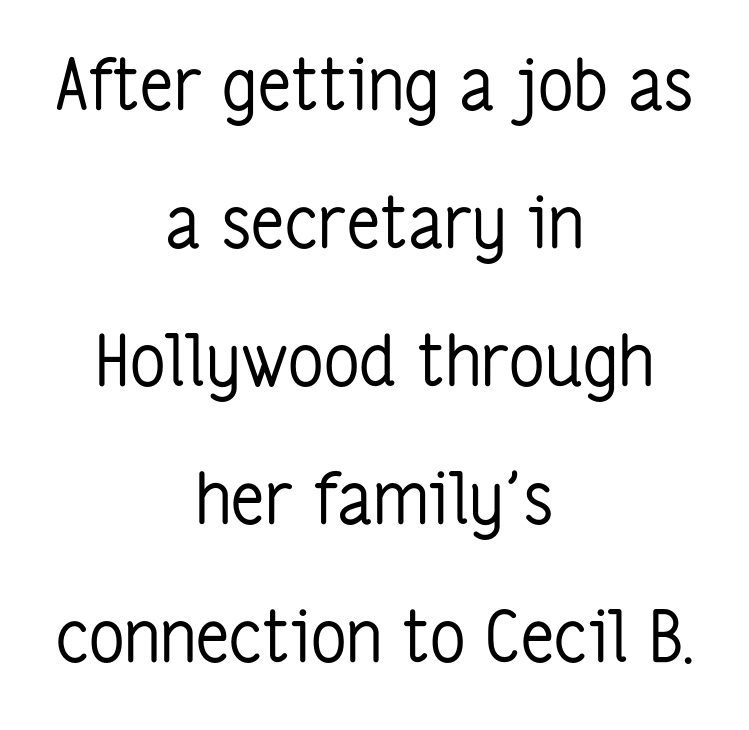
The image shows 70 px regular-weight, condensed sans-serif type, upright; set centered, loose line spacing (1.97x), normal letter spacing, not underlined; low stroke contrast and a medium x-height.
